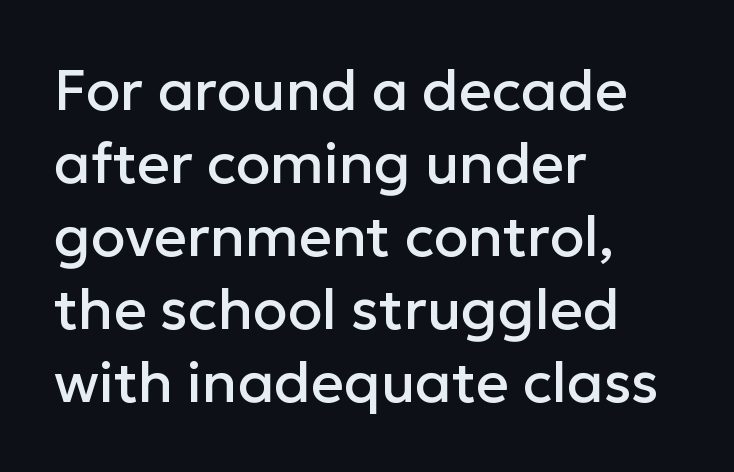
{"serif": "no", "italic": "no", "width": "normal", "stroke_contrast": "low", "x_height": "medium", "monospaced": "no", "underline": "no", "align": "left", "line_spacing": "normal", "line_spacing_ratio": 1.28, "letter_spacing": "normal", "letter_spacing_em": 0.0, "glyph_px": 57}
